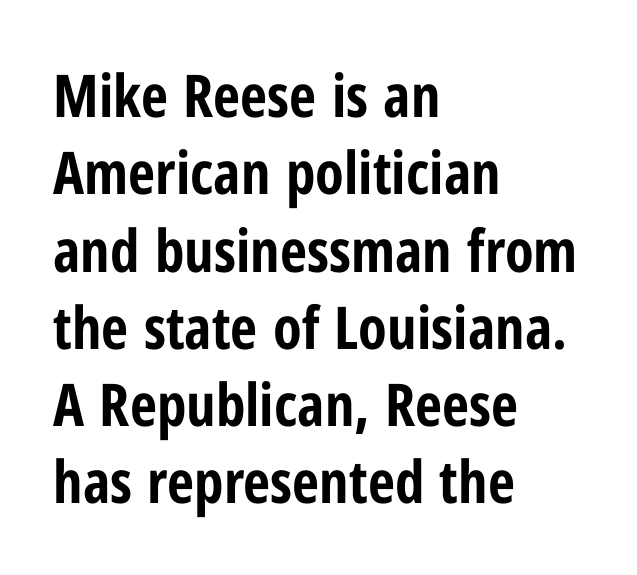
Plenty of ink on the page — the face is bold. Underline: absent. Does extra space separate the letters? No, they use regular spacing. A classic flush-left, rag-right setting is used for this passage. Character widths vary here, with narrow letters taking less room than wide ones. Notice how descenders clear the ascenders below comfortably — that's standard leading.
